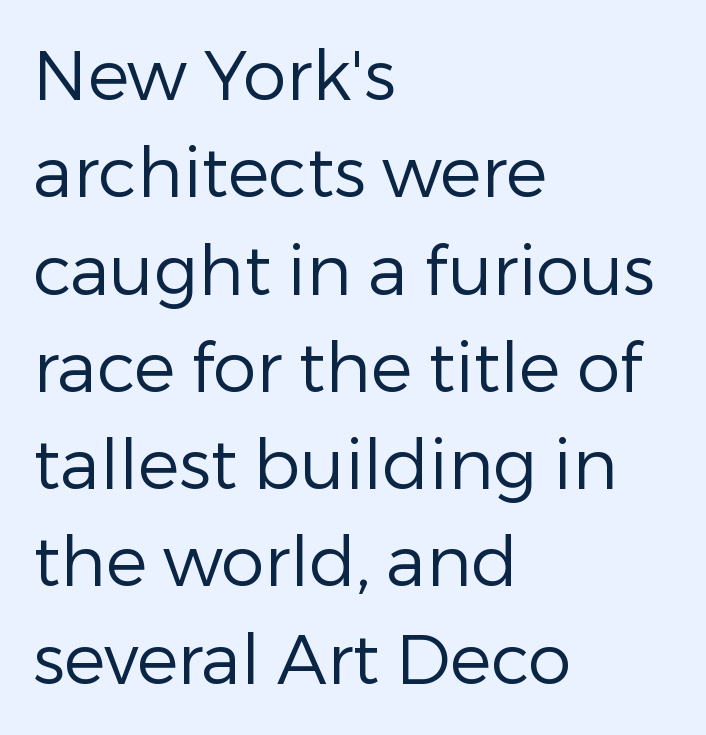
The image shows 69 px regular-weight sans-serif type, upright; set left-aligned, normal line spacing (1.41x), normal letter spacing, not underlined; low stroke contrast and a medium x-height.
